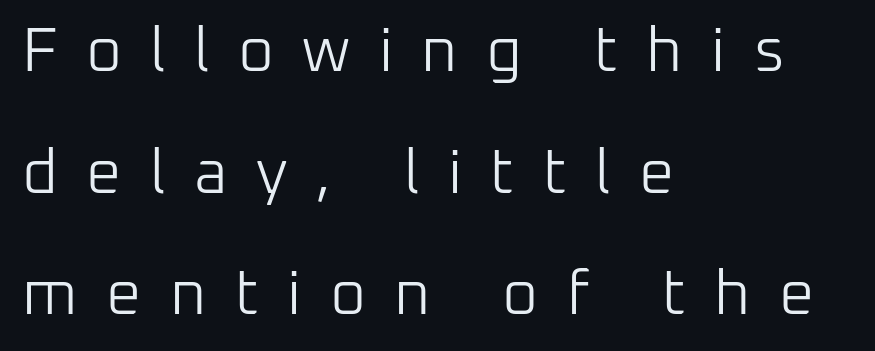
Q: Is the text bold? A: No.
Q: Is the text italic (slanted)? A: No, it is upright.
Q: Is the typeface a serif or a sans-serif typeface? A: Sans-serif.
Q: Is the text underlined? A: No.
Q: How is the paragraph aligned? A: Left-aligned.
Q: Is the spacing between letters normal or unusually wide? A: Unusually wide.
Q: Is the spacing between lines tight, normal or loose? A: Loose.
Q: Width (condensed, normal, or wide)? A: Normal.
Q: Stroke contrast? A: Low.
Q: x-height? A: Medium.
Q: Monospaced? A: No.
